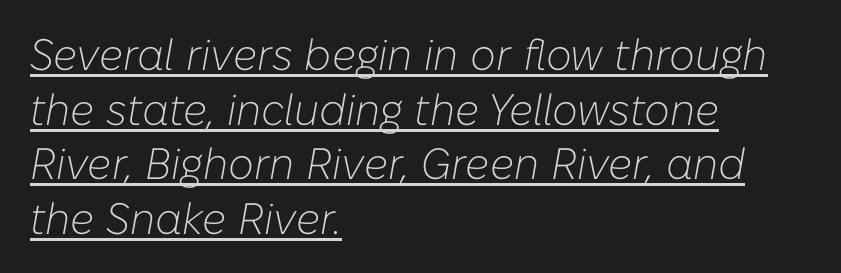
The image shows 44 px light type, italic (leaning right); set left-aligned, line spacing 1.24x, normal letter spacing, underlined; low stroke contrast and a medium x-height.
